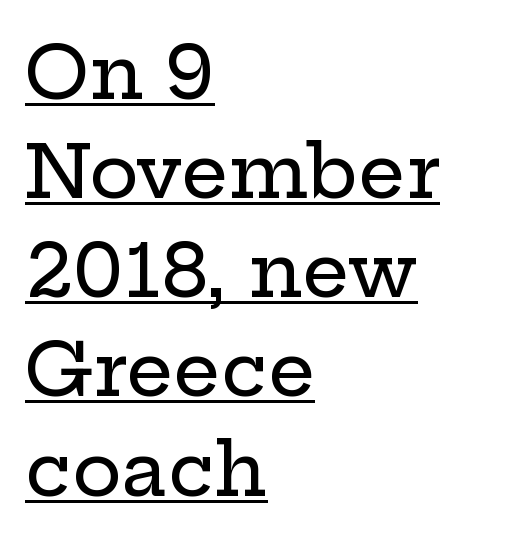
Does a line run under the words? Yes, clearly. You could call the tracking neutral — neither tight nor loose. The passage shown stacks its lines at a standard gap. You can tell it's not italic because the verticals are truly vertical. The passage shown is typed in a proportional face where columns would drift. One-word summary of the alignment: left.
